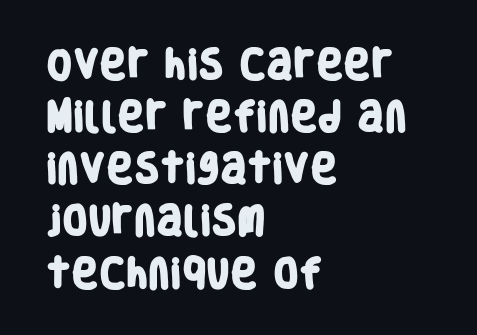
Q: Is the text bold? A: Yes.
Q: Is the typeface a serif or a sans-serif typeface? A: Sans-serif.
Q: Is the text underlined? A: No.
Q: How is the paragraph aligned? A: Left-aligned.
Q: Is the spacing between letters normal or unusually wide? A: Normal.
Q: Is the spacing between lines tight, normal or loose? A: Normal.
Q: Width (condensed, normal, or wide)? A: Condensed.
Q: Stroke contrast? A: Low.
Q: x-height? A: Large.
Q: Monospaced? A: No.
